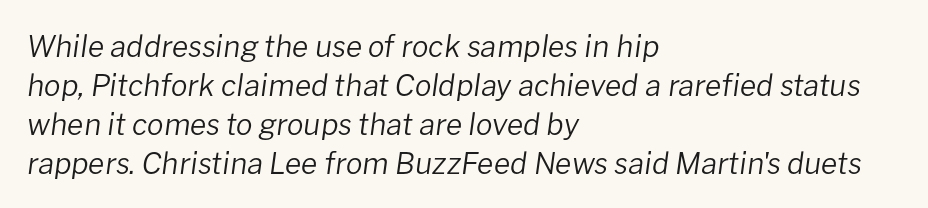
{"italic": "yes", "lean": "right", "slant_degrees": 8, "bold": "no", "weight": "regular", "width": "normal", "stroke_contrast": "low", "x_height": "medium", "monospaced": "no", "underline": "no", "align": "left", "line_spacing": "normal", "line_spacing_ratio": 1.3, "letter_spacing": "normal", "letter_spacing_em": 0.0, "glyph_px": 30}
